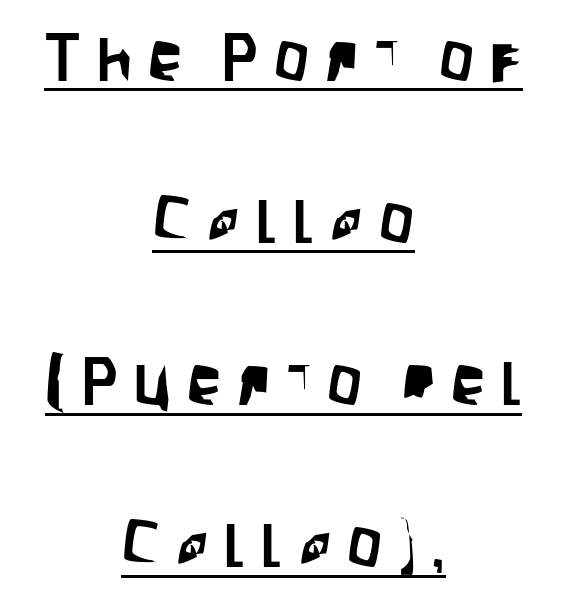
Neither beginnings nor endings align; midpoints do. Is there any slant? The stems are plumb. Line spacing here is loose. Proportional: the letters do not fall into vertical columns. The type is letterspaced generously, with wide tracking.
